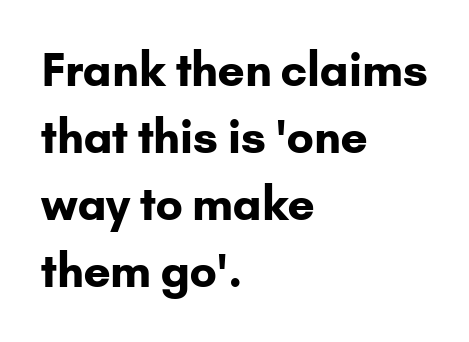
The image shows 45 px bold sans-serif type, upright; set left-aligned, normal line spacing (1.49x), normal letter spacing, not underlined; low stroke contrast and a small x-height.
